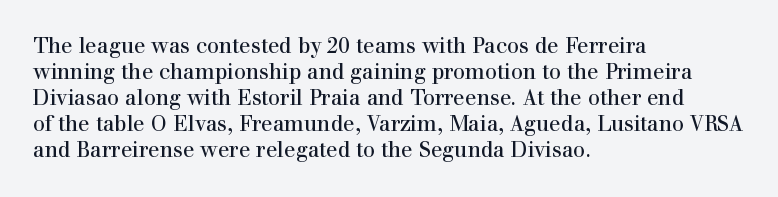
The image shows 21 px text type, upright; set left-aligned, line spacing 1.24x, normal letter spacing, not underlined.
